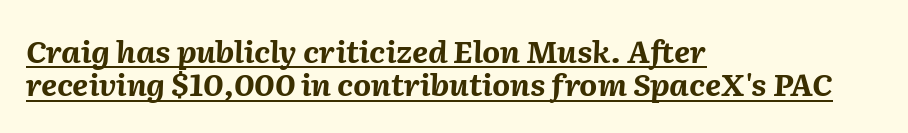
Q: Is the text bold? A: Yes.
Q: Is the text italic (slanted)? A: Yes, it leans right by about 2 degrees.
Q: Is the text underlined? A: Yes.
Q: How is the paragraph aligned? A: Left-aligned.
Q: Is the spacing between letters normal or unusually wide? A: Normal.
Q: Is the spacing between lines tight, normal or loose? A: Tight.
Q: Width (condensed, normal, or wide)? A: Normal.
Q: Stroke contrast? A: Medium.
Q: x-height? A: Medium.
Q: Monospaced? A: No.
